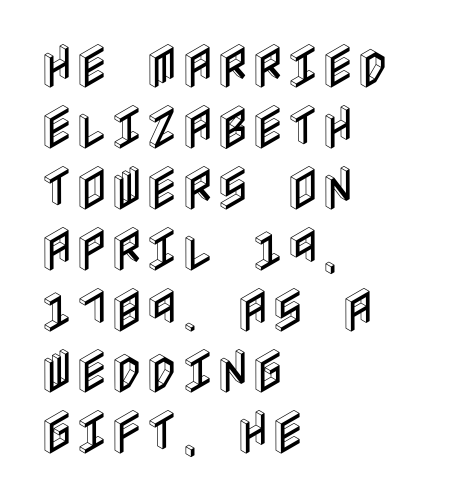
The lines are quadded left. Tracking value appears to be zero — textbook default spacing. Is there any slant? The stems are plumb. Anything drawn beneath the words? Only blank space. Does the leading feel generous? No, just average.
